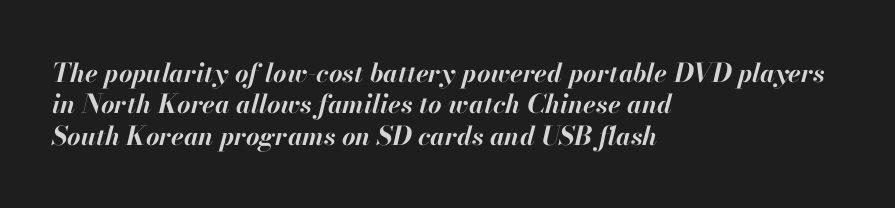
The image shows 26 px bold type, italic (leaning right); set left-aligned, line spacing 1.21x, normal letter spacing, not underlined.
